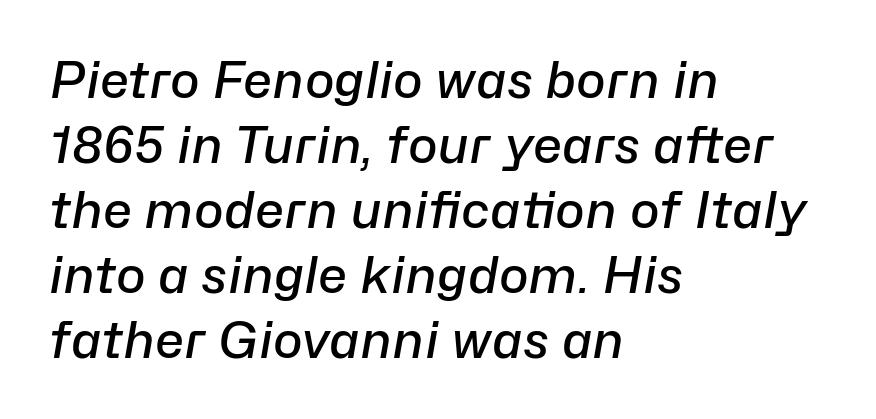
Emphasis-style slanted type is in use. Horizontal bands of white between lines are of average thickness. This sample has the flowing, uneven cadence of proportional lettering. You could call the tracking neutral — neither tight nor loose. The specimen omits any rule beneath the text block's lines. I'd describe the lettering as semibold — firm but not a full bold.
